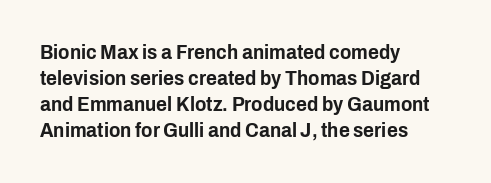
The typesetter chose a ragged-right arrangement here. The type sits square on the baseline with zero lean. There is no visible air inserted between adjacent glyphs. Has an underline been added? It has not.
